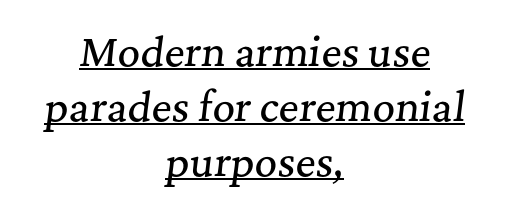
The image shows 39 px serif type, italic (leaning right); set centered, normal line spacing (1.41x), normal letter spacing, underlined; medium stroke contrast and a medium x-height.
